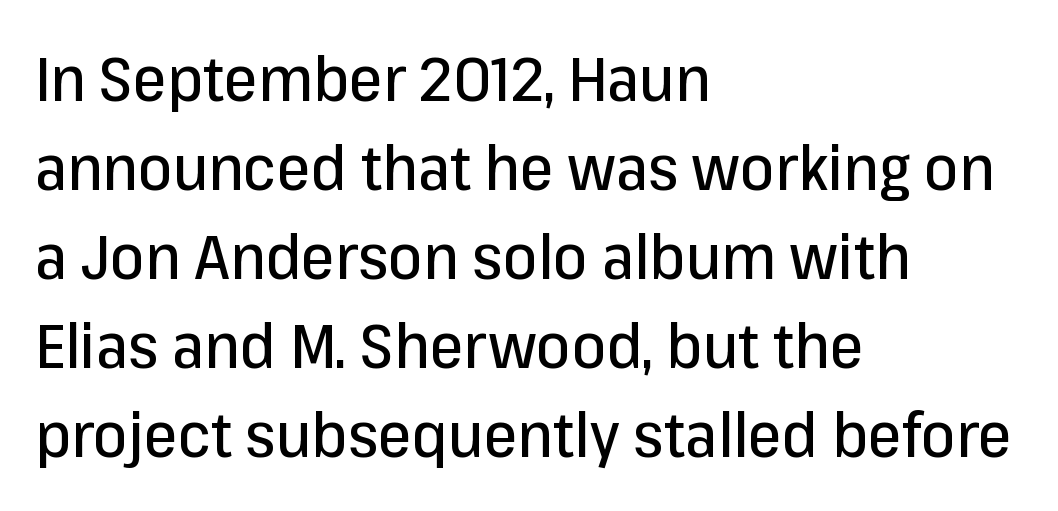
The image shows 61 px sans-serif type, upright; set left-aligned, normal line spacing (1.46x), normal letter spacing, not underlined; low stroke contrast and a medium x-height.
